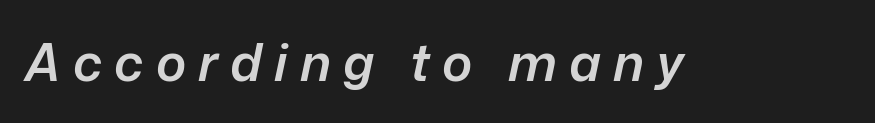
The image shows 51 px semibold type, italic (leaning right); set unusually wide letter spacing (+0.24 em), not underlined; low stroke contrast and a medium x-height.
